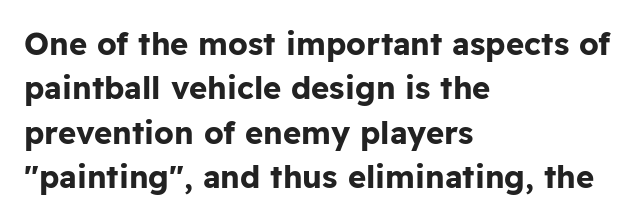
What's the leading like? Ordinary, nothing unusual. These lines were composed using upright roman letters. Nope, no serifs anywhere on these letters. Where is the straight margin? On the left. The rendering uses a bold face; every stroke is thick and dark. Character widths vary here, with narrow letters taking less room than wide ones.
